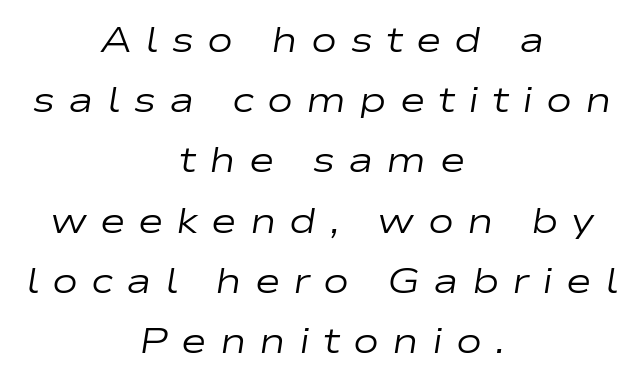
The strokes are not fattened; the text isn't bold. Someone cranked the tracking dial way up on this one. A student would call this center alignment; a typographer would say set centered. The text carries the slant typical of an italic or oblique font. The letters advance in unequal steps, a hallmark of proportional type. The specimen omits any rule beneath the text block's lines.
